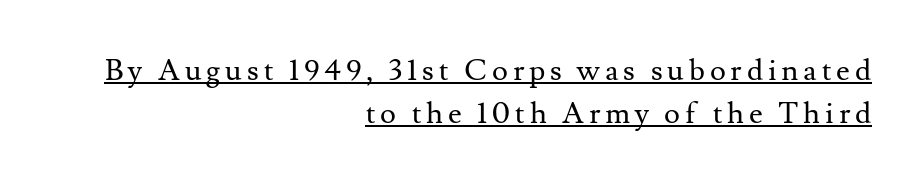
Q: Is the text bold? A: No.
Q: Is the text italic (slanted)? A: No, it is upright.
Q: Is the typeface a serif or a sans-serif typeface? A: Serif.
Q: Is the text underlined? A: Yes.
Q: How is the paragraph aligned? A: Right-aligned.
Q: Is the spacing between lines tight, normal or loose? A: Normal.
Q: Width (condensed, normal, or wide)? A: Normal.
Q: Stroke contrast? A: Medium.
Q: x-height? A: Small.
Q: Monospaced? A: No.
